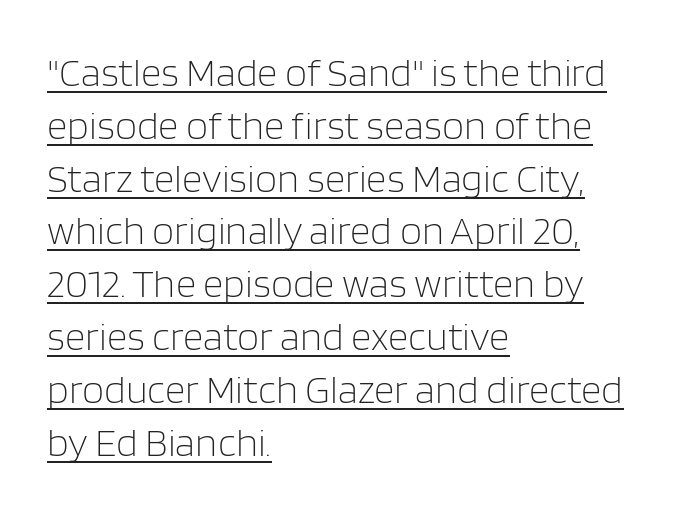
Default kerning and tracking; the words read as compact shapes. No chunkiness to these letters — they're not bold. Characters remain perfectly vertical along every line. The rendering anchors every line to the left-hand side. A typographer would call this underscored text. The rendering shows plain stroke endings on the letterforms — a sans-serif design.
